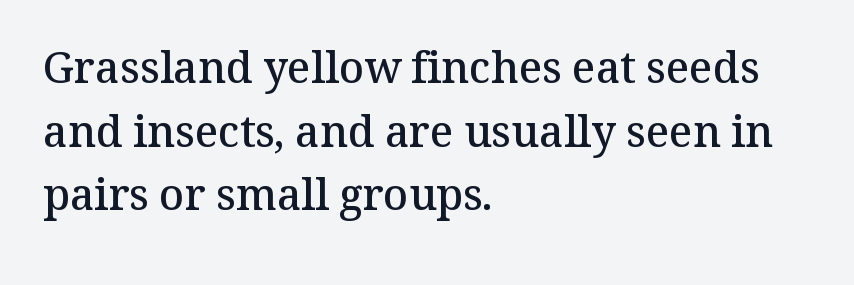
Q: Is the text bold? A: Semi-bold.
Q: Is the text italic (slanted)? A: No, it is upright.
Q: Is the typeface a serif or a sans-serif typeface? A: Serif.
Q: Is the text underlined? A: No.
Q: How is the paragraph aligned? A: Left-aligned.
Q: Is the spacing between letters normal or unusually wide? A: Normal.
Q: Is the spacing between lines tight, normal or loose? A: Normal.
Q: Width (condensed, normal, or wide)? A: Normal.
Q: Stroke contrast? A: Medium.
Q: x-height? A: Medium.
Q: Monospaced? A: No.
